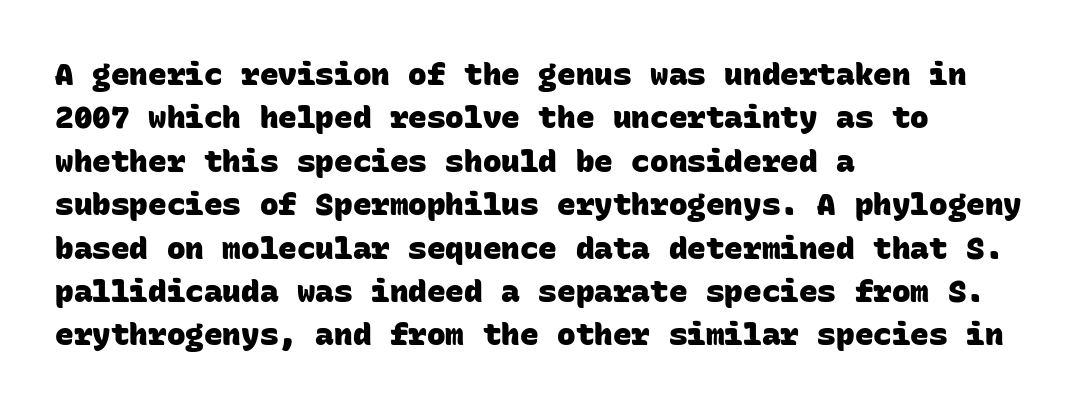
The image shows 31 px heavy sans-serif type, monospaced; set left-aligned, normal line spacing (1.4x), normal letter spacing, not underlined; low stroke contrast and a large x-height.
